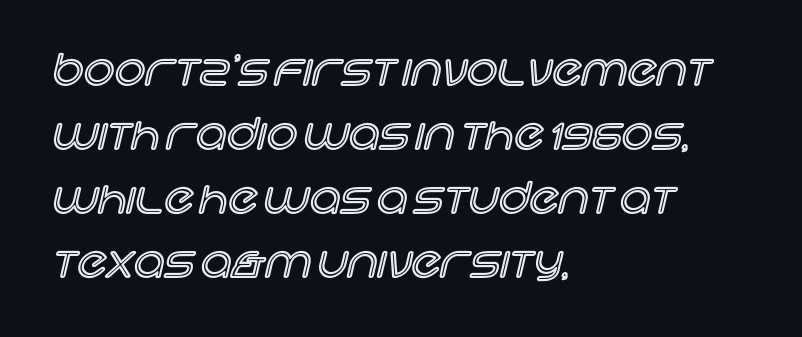
No word sits above an underline. Interline gaps are of average width in this sample. Spacing between characters is what you'd get straight out of the box. The face used here is proportionally spaced, like ordinary book or web type. Layout note: lines flush left.
